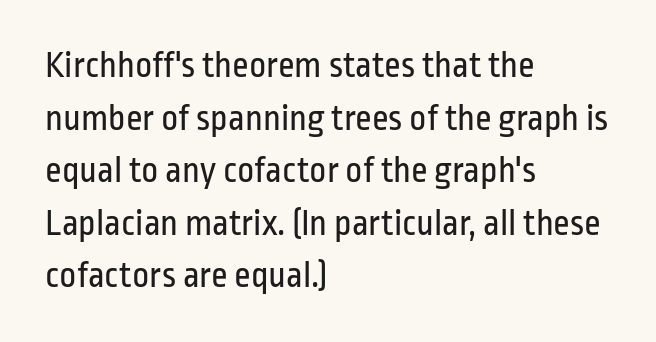
Q: Is the text bold? A: No.
Q: Is the text italic (slanted)? A: No, it is upright.
Q: Is the typeface a serif or a sans-serif typeface? A: Sans-serif.
Q: Is the text underlined? A: No.
Q: How is the paragraph aligned? A: Left-aligned.
Q: Is the spacing between letters normal or unusually wide? A: Normal.
Q: Is the spacing between lines tight, normal or loose? A: Normal.
Q: Width (condensed, normal, or wide)? A: Condensed.
Q: Stroke contrast? A: Low.
Q: x-height? A: Medium.
Q: Monospaced? A: No.
